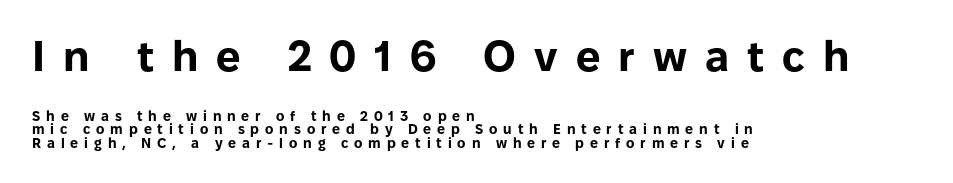
The strokes are fattened all the way to bold. The glyphs are unaccompanied by any horizontal stroke below them. Serif or sans? Sans — the stroke terminals are bare. The paragraph shown leans on its left margin.
